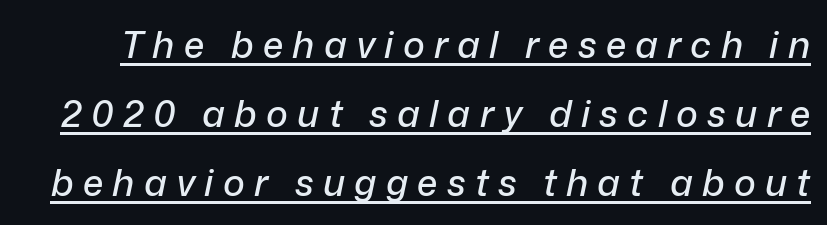
The image shows 37 px text type, italic (leaning right); set line spacing 1.86x, unusually wide letter spacing (+0.25 em), underlined; low stroke contrast and a medium x-height.
